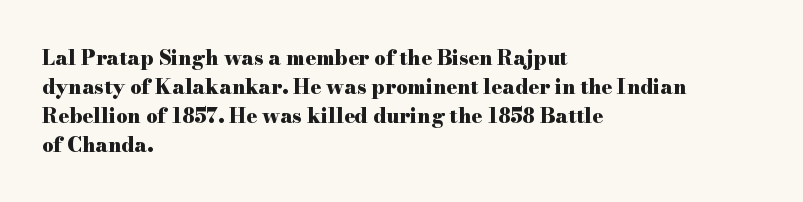
{"italic": "no", "bold": "yes", "underline": "no", "align": "left", "line_spacing": "normal", "line_spacing_ratio": 1.45, "letter_spacing": "normal", "letter_spacing_em": 0.0, "glyph_px": 20}
